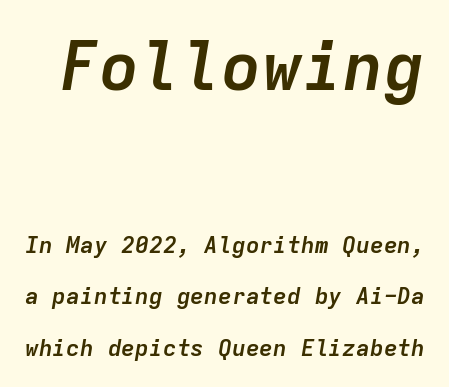
{"italic": "yes", "lean": "right", "slant_degrees": 9, "bold": "yes", "weight": "semibold", "width": "normal", "stroke_contrast": "low", "x_height": "medium", "monospaced": "yes", "underline": "no", "line_spacing": "loose", "line_spacing_ratio": 2.23, "letter_spacing": "normal", "letter_spacing_em": 0.0, "larger_block": "first", "size_ratio": 2.96, "glyph_px": 68}
